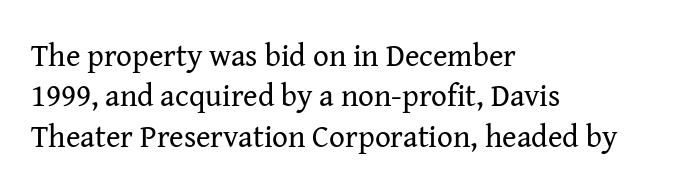
The tracking reads as untouched default to a designer's eye. Is the type heavy? It reads as light-to-regular instead. No word sits above an underline. The letters advance in unequal steps, a hallmark of proportional type. To sum up the face: it has serifs.
